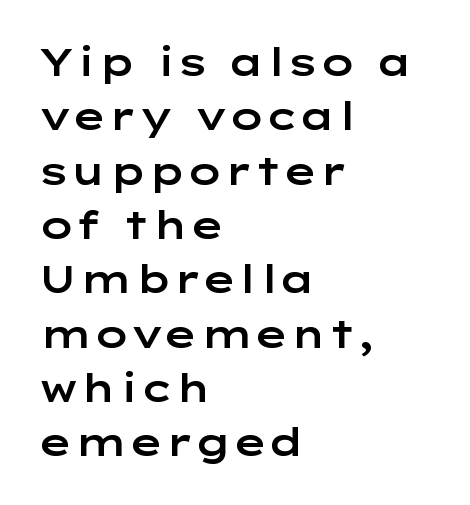
Do the characters align in a grid? No, the font is proportional. This rendering uses left alignment, leaving the right contour irregular. In terms of letterform style, serifs are entirely absent. Spacing between characters is what you'd get straight out of the box. Glance below the letters and you will spot only blank space. Italic: no, the glyphs are upright roman.
